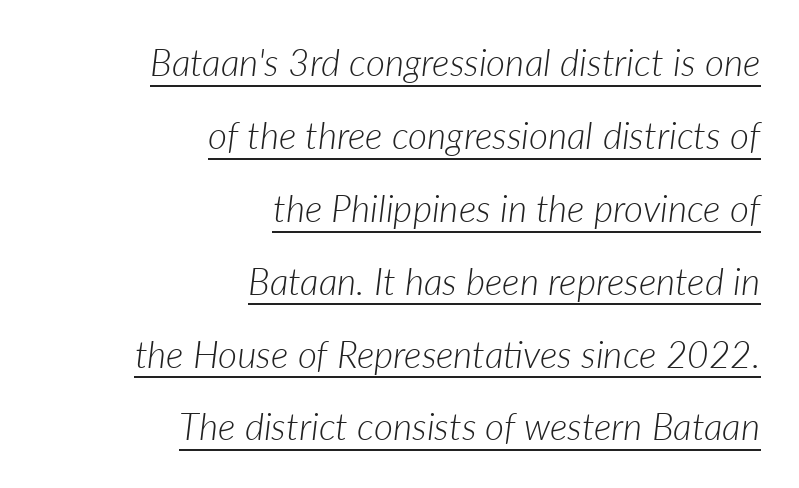
{"italic": "yes", "lean": "right", "slant_degrees": 7, "bold": "no", "weight": "light", "width": "normal", "stroke_contrast": "low", "x_height": "medium", "monospaced": "no", "underline": "yes", "align": "right", "line_spacing": "loose", "line_spacing_ratio": 1.97, "letter_spacing": "normal", "letter_spacing_em": 0.0, "glyph_px": 37}
